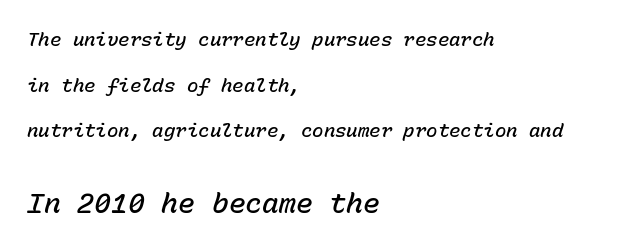
The image shows 28 px semibold type, italic (leaning right), monospaced; set left-aligned, loose line spacing (2.4x), normal letter spacing, not underlined; the second (bottom) block is 1.47x larger; low stroke contrast and a medium x-height.
